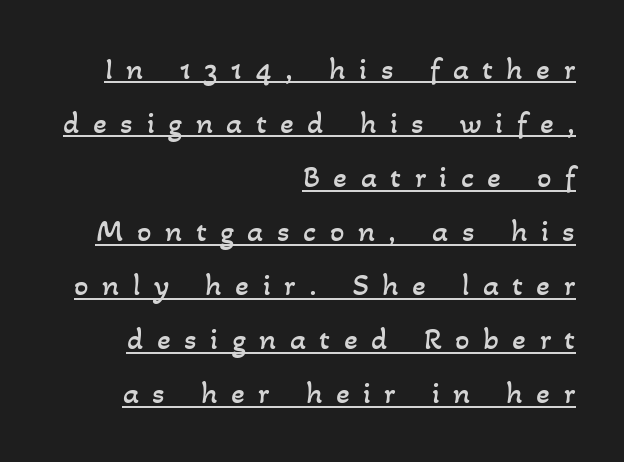
{"bold": "no", "weight": "regular", "width": "normal", "stroke_contrast": "low", "x_height": "small", "monospaced": "no", "underline": "yes", "align": "right", "line_spacing": "normal", "line_spacing_ratio": 1.69, "letter_spacing": "wide", "letter_spacing_em": 0.42, "glyph_px": 32}
